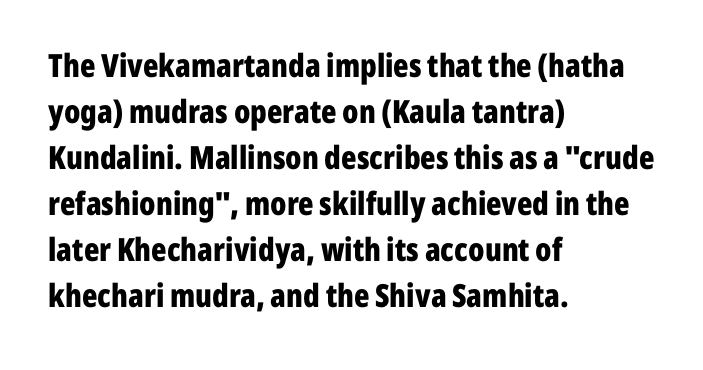
{"serif": "no", "italic": "no", "bold": "yes", "weight": "bold", "width": "condensed", "stroke_contrast": "low", "x_height": "medium", "monospaced": "no", "underline": "no", "align": "left", "line_spacing": "normal", "line_spacing_ratio": 1.44, "letter_spacing": "normal", "letter_spacing_em": 0.0, "glyph_px": 32}
